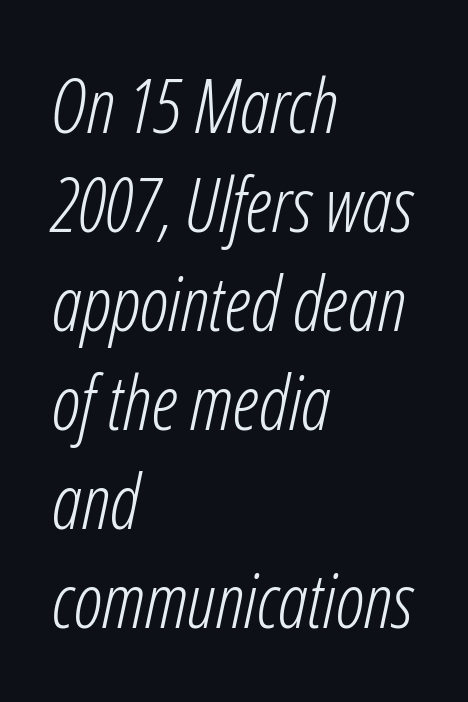
Q: Is the text bold? A: No.
Q: Is the text italic (slanted)? A: Yes, it leans right by about 12 degrees.
Q: Is the text underlined? A: No.
Q: How is the paragraph aligned? A: Left-aligned.
Q: Is the spacing between letters normal or unusually wide? A: Normal.
Q: Is the spacing between lines tight, normal or loose? A: Normal.
Q: Width (condensed, normal, or wide)? A: Condensed.
Q: Stroke contrast? A: Low.
Q: x-height? A: Medium.
Q: Monospaced? A: No.
